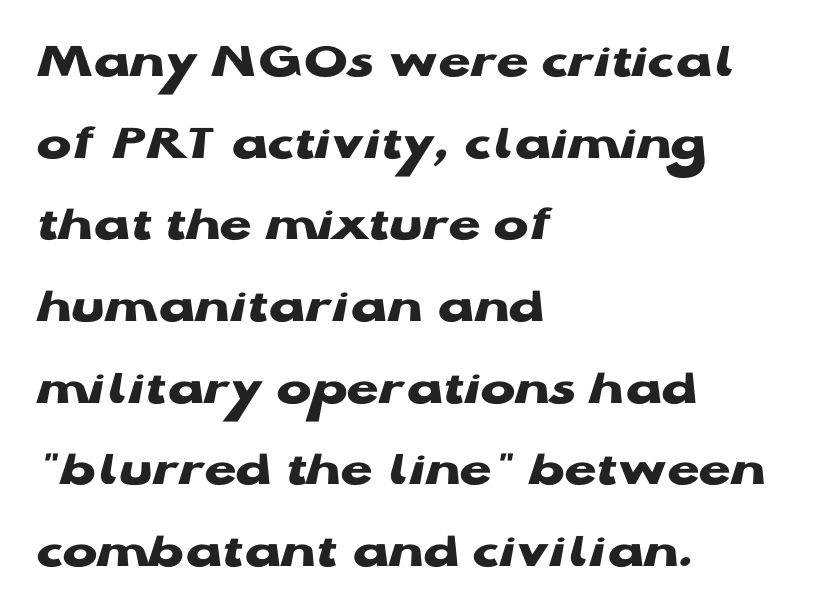
{"serif": "no", "italic": "no", "bold": "yes", "weight": "heavy", "width": "wide", "stroke_contrast": "low", "x_height": "medium", "monospaced": "no", "underline": "no", "align": "left", "line_spacing": "normal", "line_spacing_ratio": 1.57, "letter_spacing": "normal", "letter_spacing_em": 0.0, "glyph_px": 52}
